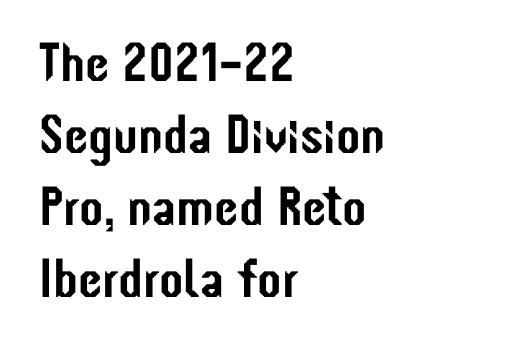
{"serif": "no", "italic": "no", "width": "condensed", "stroke_contrast": "low", "x_height": "medium", "monospaced": "no", "underline": "no", "align": "left", "line_spacing": "normal", "line_spacing_ratio": 1.31, "letter_spacing": "normal", "letter_spacing_em": 0.0, "glyph_px": 55}
